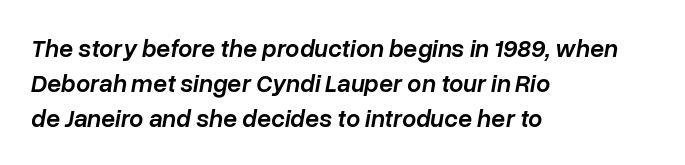
The image shows 25 px text type, italic (leaning right); set left-aligned, normal line spacing (1.41x), normal letter spacing, not underlined.
